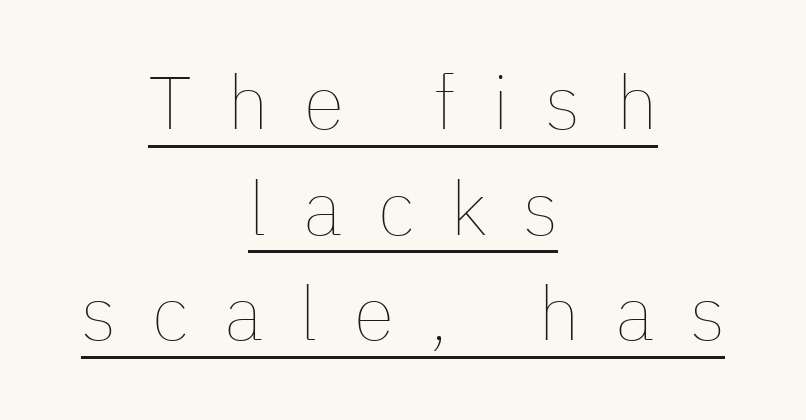
Q: Is the text bold? A: No.
Q: Is the text italic (slanted)? A: No, it is upright.
Q: Is the text underlined? A: Yes.
Q: How is the paragraph aligned? A: Centered.
Q: Is the spacing between letters normal or unusually wide? A: Unusually wide.
Q: Is the spacing between lines tight, normal or loose? A: Normal.
Q: Width (condensed, normal, or wide)? A: Normal.
Q: Stroke contrast? A: Low.
Q: x-height? A: Medium.
Q: Monospaced? A: No.
